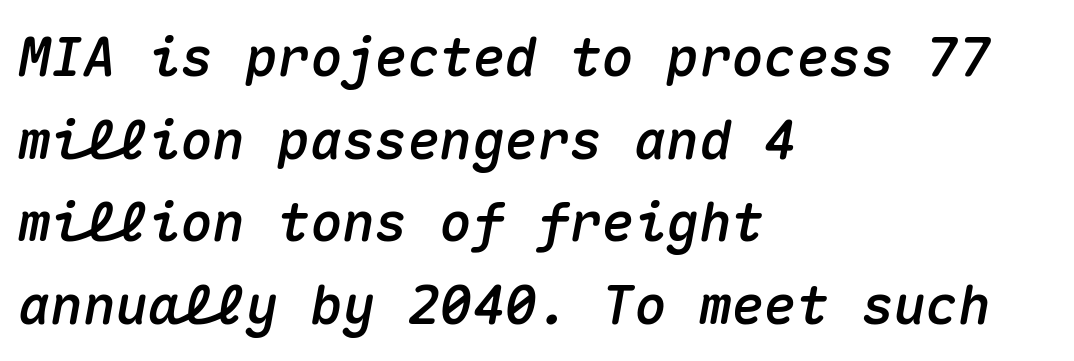
The image shows 54 px text type, italic (leaning right), monospaced; set left-aligned, normal line spacing (1.53x), normal letter spacing, not underlined; medium stroke contrast and a medium x-height.
